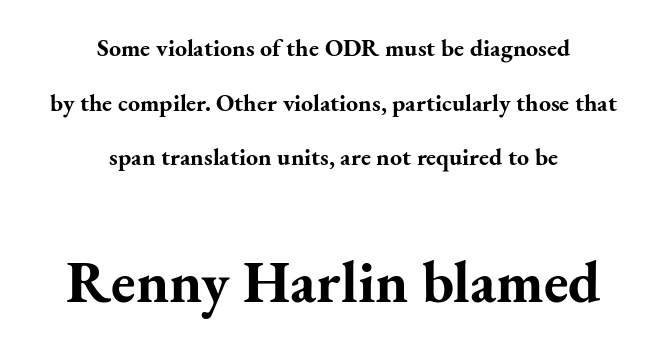
{"serif": "yes", "italic": "no", "bold": "yes", "weight": "bold", "width": "normal", "stroke_contrast": "medium", "x_height": "small", "monospaced": "no", "underline": "no", "align": "center", "line_spacing": "loose", "line_spacing_ratio": 2.28, "letter_spacing": "normal", "letter_spacing_em": 0.0, "larger_block": "second", "size_ratio": 2.46, "glyph_px": 59}
